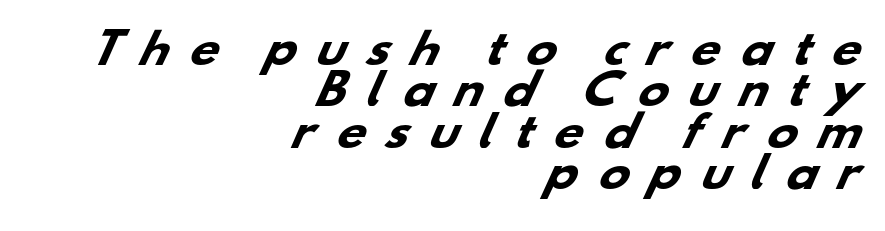
{"serif": "no", "bold": "yes", "weight": "heavy", "width": "wide", "stroke_contrast": "low", "x_height": "small", "monospaced": "no", "underline": "no", "align": "right", "line_spacing": "tight", "line_spacing_ratio": 1.01, "letter_spacing": "wide", "letter_spacing_em": 0.46, "glyph_px": 41}
